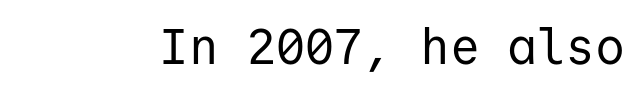
Every character here occupies the same horizontal width, giving the sample a typewriter-like rhythm. No extra ink here — the face is not bold. Inter-character spacing is left at the font's built-in metrics. This rendering features lettering with no underline.
